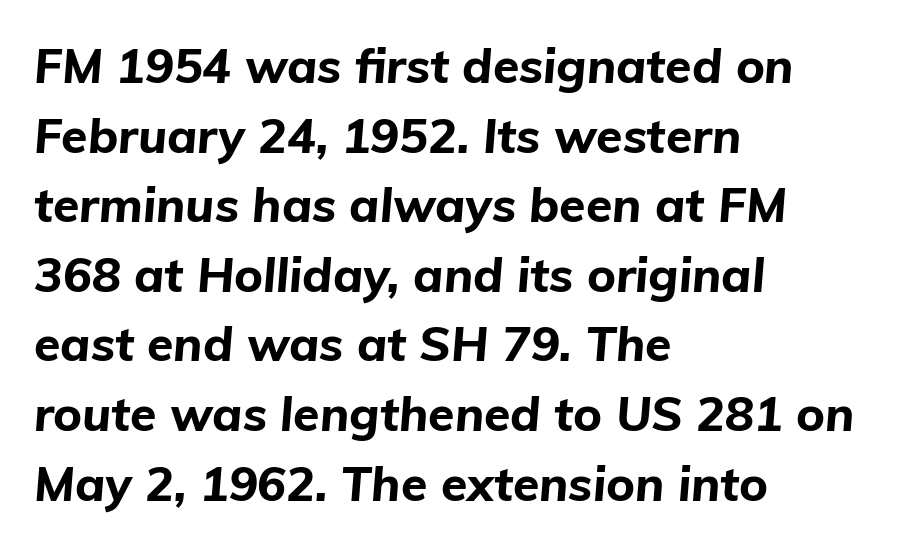
The image shows 48 px bold type, italic (leaning right); set left-aligned, normal line spacing (1.45x), normal letter spacing, not underlined; low stroke contrast and a medium x-height.
